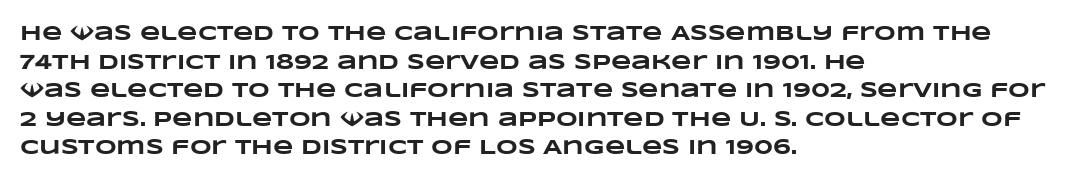
Words float on clear page, feet unadorned. Typesetter's note: full bold, strokes at maximum text heaviness. In terms of letterspacing, this is plain default setting. Every row of glyphs begins at an identical x-position on the left.
